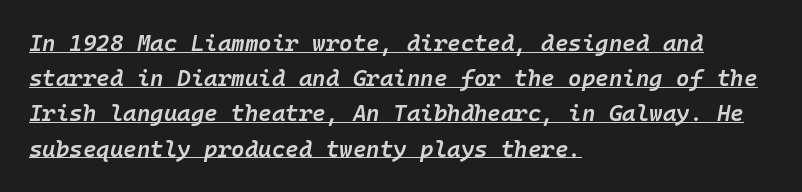
Leading matches the norm, producing a regular column. Is there an underline? Yes — a line sits under the letters. The type is set solid horizontally, with unmodified tracking. The font is running at a semibold setting, under full bold. Is the type slanted? Yes — the strokes lean at a clear angle.
